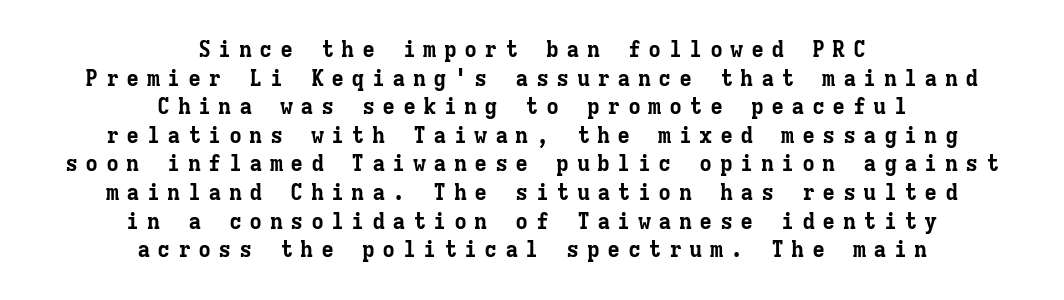
{"italic": "no", "bold": "yes", "underline": "no", "align": "center", "line_spacing": "normal", "line_spacing_ratio": 1.3, "letter_spacing": "wide", "letter_spacing_em": 0.33, "glyph_px": 22}
